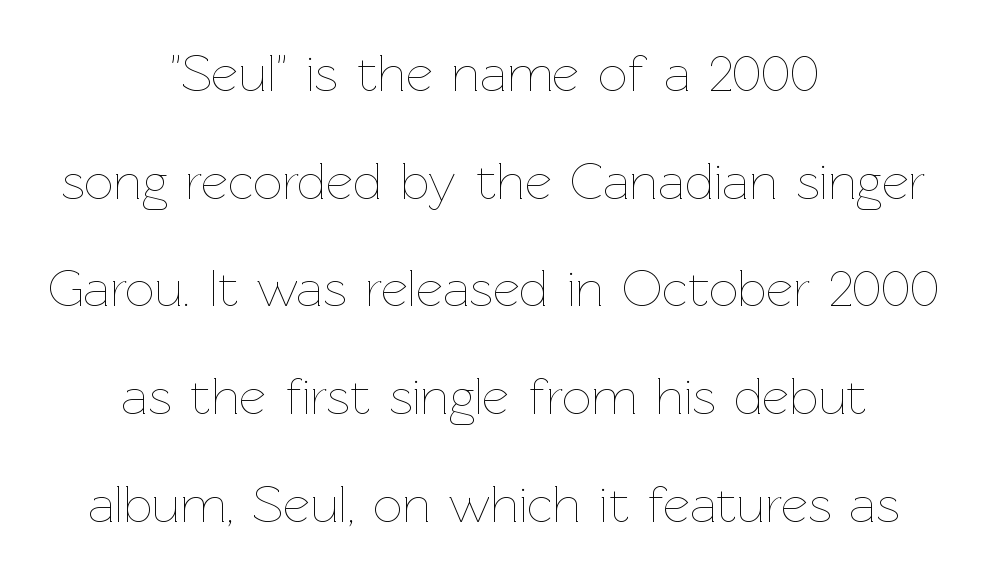
Notice how the passage keeps no hard edge, just a central spine. Characters follow at the spacing the type designer built in. The passage shown is not underscored anywhere. In terms of posture, this sample is upright. Spacing verdict: proportional, widths tailored to each character.
